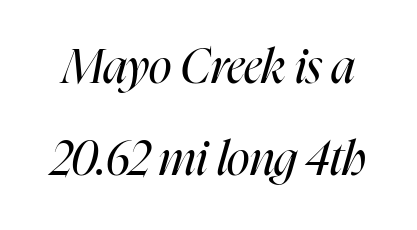
Q: Is the text bold? A: No.
Q: Is the text italic (slanted)? A: Yes, it leans right by about 16 degrees.
Q: Is the text underlined? A: No.
Q: Is the spacing between letters normal or unusually wide? A: Normal.
Q: Is the spacing between lines tight, normal or loose? A: Loose.
Q: Width (condensed, normal, or wide)? A: Condensed.
Q: Stroke contrast? A: High.
Q: x-height? A: Medium.
Q: Monospaced? A: No.
